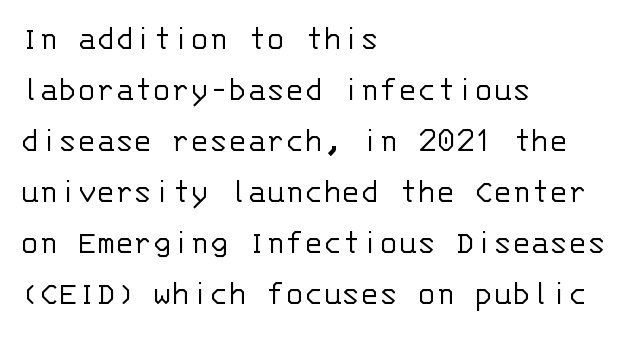
The image shows 35 px light sans-serif type, upright, monospaced; set left-aligned, normal line spacing (1.46x), normal letter spacing, not underlined; low stroke contrast and a large x-height.
